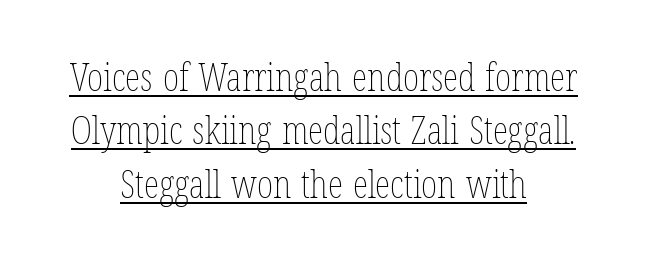
Q: Is the text bold? A: No.
Q: Is the text italic (slanted)? A: No, it is upright.
Q: Is the text underlined? A: Yes.
Q: How is the paragraph aligned? A: Centered.
Q: Is the spacing between letters normal or unusually wide? A: Normal.
Q: Is the spacing between lines tight, normal or loose? A: Normal.
Q: Width (condensed, normal, or wide)? A: Condensed.
Q: Stroke contrast? A: Low.
Q: x-height? A: Medium.
Q: Monospaced? A: No.
